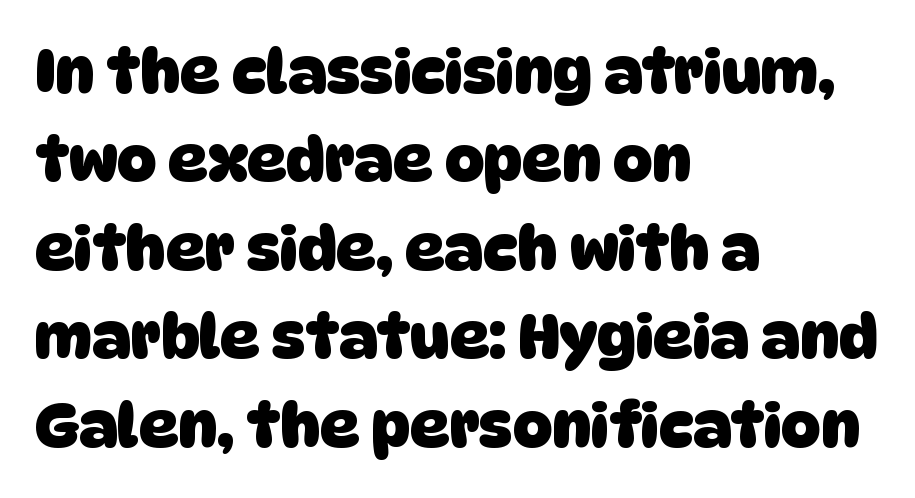
Honestly, the letter spacing is just normal — you wouldn't notice it. Each line starts at the same left margin while the right side varies. Here the designer chose a conventional face with non-uniform glyph widths. What kind of face is this? One without serifs — a sans. Check the space under the baseline: it is left empty. These lines sit exactly where default settings would place them.
